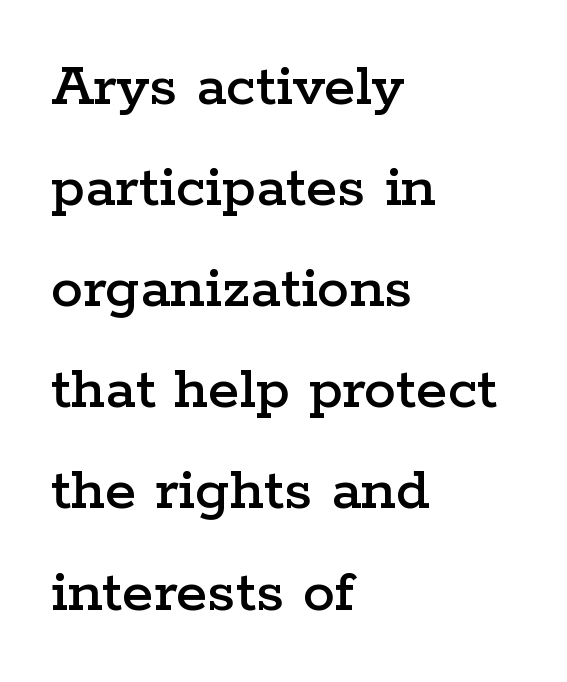
Which margin do the lines hug? The left one — the right edge is uneven. A clean baseline with only descenders dipping below it. These lines are rendered in a variable-pitch font. The designer went with a serif here, giving each stem small feet. Observe the ordinary spacing: letters are neighbours, not strangers. No italicization has been applied; the sample stays upright.
